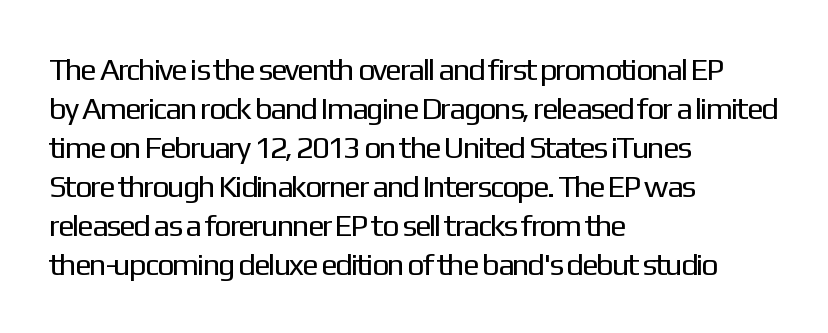
Line beginnings align vertically; line endings do not. The letters look calm and open, with moderate or lighter stems. Words appear dense and cohesive because spacing is normal. The typeface chosen for these lines omits serifs. The specimen omits any rule beneath the text block's lines. The leading is moderate, giving the passage an even texture.
